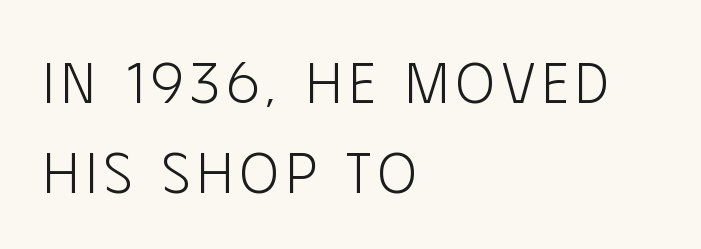
The image shows 58 px light, condensed sans-serif type, upright; set left-aligned, normal line spacing (1.56x), not underlined; low stroke contrast and a large x-height.
